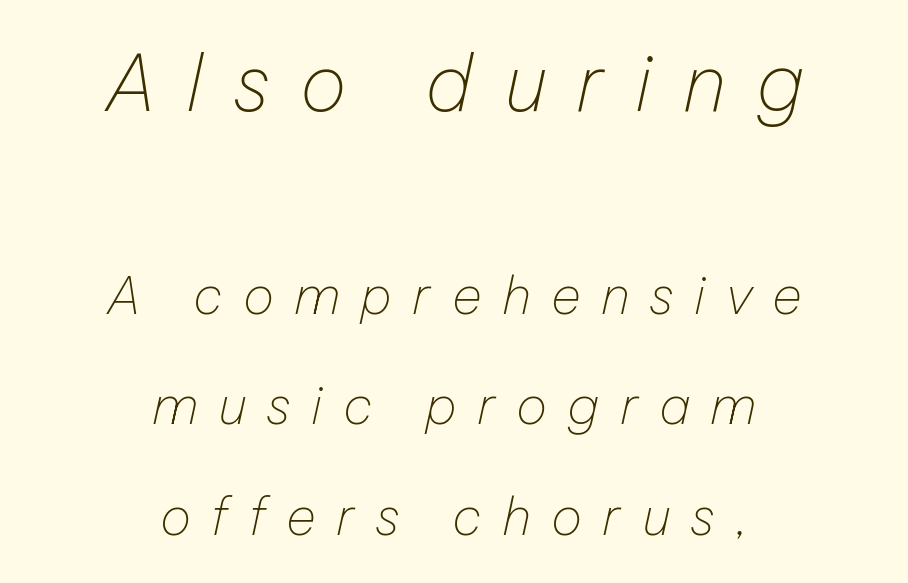
Vertical spacing — loose. Every character sits at an angle, as italics do. Characters follow at a spacing far wider than the type designer built in. Unbolded letterforms with no extra heft. You get the large type first, then a drop to smaller type. Is this a fixed-width face? No — the glyphs have proportional, varying widths.
